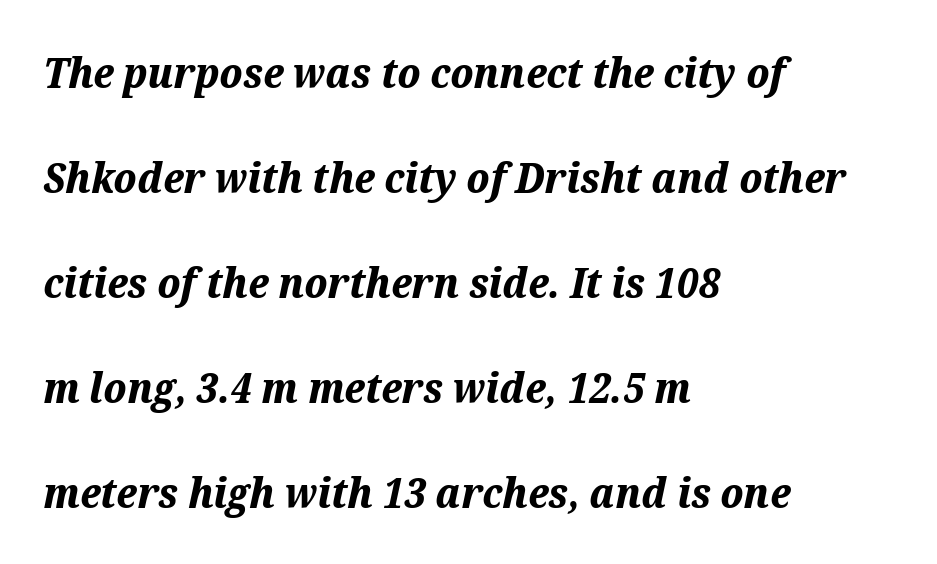
{"italic": "yes", "lean": "right", "slant_degrees": 12, "bold": "yes", "weight": "bold", "width": "normal", "stroke_contrast": "medium", "x_height": "medium", "monospaced": "no", "underline": "no", "align": "left", "line_spacing": "loose", "line_spacing_ratio": 2.5, "letter_spacing": "normal", "letter_spacing_em": 0.0, "glyph_px": 42}
